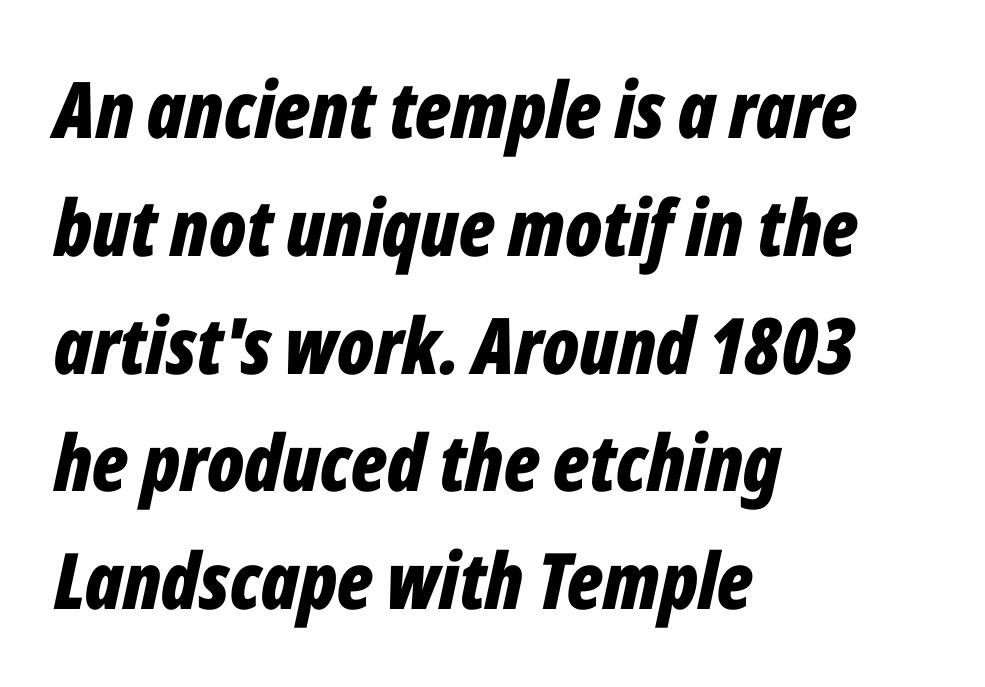
Q: Is the text bold? A: Yes.
Q: Is the text italic (slanted)? A: Yes, it leans right by about 12 degrees.
Q: Is the text underlined? A: No.
Q: How is the paragraph aligned? A: Left-aligned.
Q: Is the spacing between letters normal or unusually wide? A: Normal.
Q: Is the spacing between lines tight, normal or loose? A: Normal.
Q: Width (condensed, normal, or wide)? A: Condensed.
Q: Stroke contrast? A: Low.
Q: x-height? A: Medium.
Q: Monospaced? A: No.
